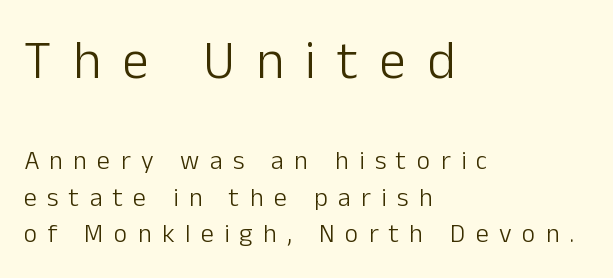
Underlining? Definitely not there. You can tell it's not italic because the verticals are truly vertical. Letter spacing: wide. Compared with a centered layout, this one pins lines to the left instead. This is sans-serif lettering, the kind often seen on screens and signage. The upper block of text is set noticeably larger than the block beneath it.
